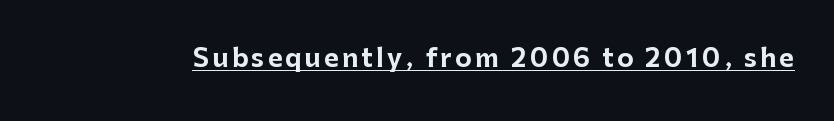
The image shows 25 px bold type, upright; set underlined.
